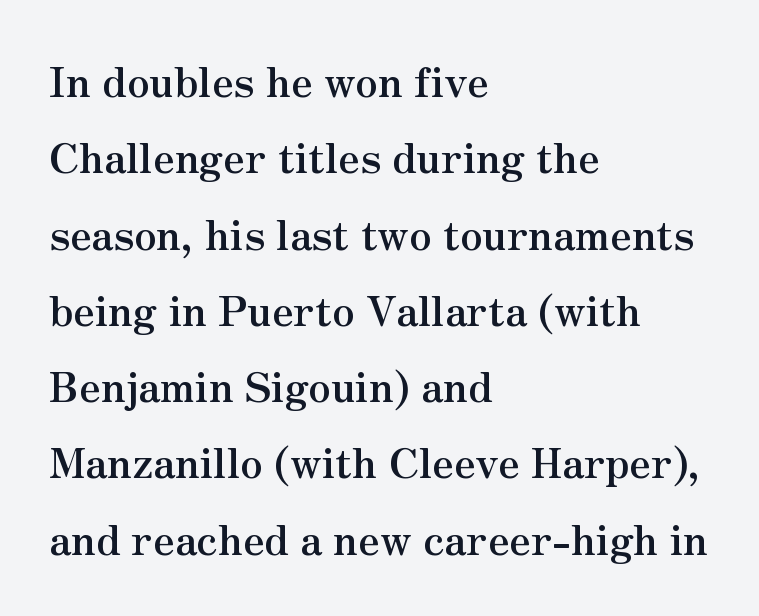
{"serif": "yes", "italic": "no", "bold": "yes", "weight": "semibold", "width": "normal", "stroke_contrast": "medium", "x_height": "small", "monospaced": "no", "underline": "no", "align": "left", "line_spacing_ratio": 1.86, "letter_spacing": "normal", "letter_spacing_em": 0.0, "glyph_px": 41}
